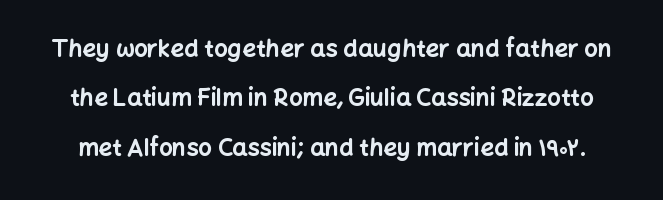
The typography opts for an upright posture over an oblique one. This rendering leaves character spacing at its baseline value. Each glyph is drawn with heavy, bold strokes. Reading down the column, the eye jumps a long way to each next line. Rule under the text: the space is simply empty.
